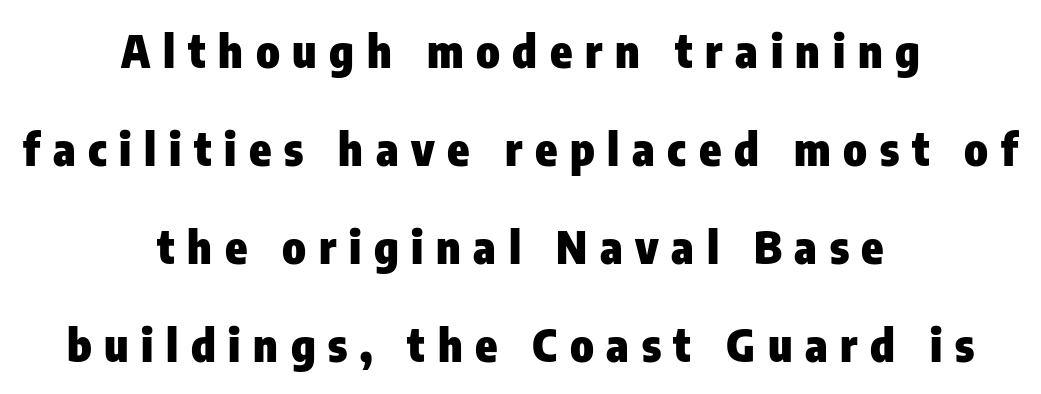
Q: Is the text bold? A: Yes.
Q: Is the text italic (slanted)? A: No, it is upright.
Q: Is the typeface a serif or a sans-serif typeface? A: Sans-serif.
Q: Is the text underlined? A: No.
Q: How is the paragraph aligned? A: Centered.
Q: Is the spacing between letters normal or unusually wide? A: Unusually wide.
Q: Is the spacing between lines tight, normal or loose? A: Loose.
Q: Width (condensed, normal, or wide)? A: Condensed.
Q: Stroke contrast? A: Low.
Q: x-height? A: Medium.
Q: Monospaced? A: No.
